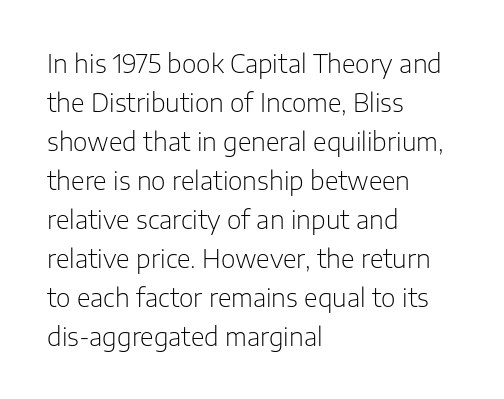
The image shows 25 px text type, upright; set left-aligned, normal line spacing (1.56x), normal letter spacing, not underlined.
